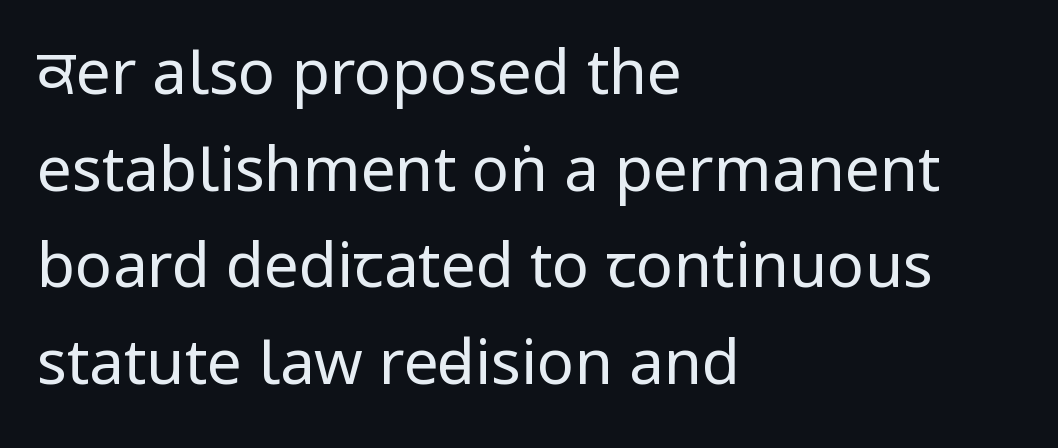
{"serif": "no", "italic": "no", "bold": "no", "weight": "regular", "width": "condensed", "stroke_contrast": "low", "underline": "no", "align": "left", "line_spacing": "normal", "line_spacing_ratio": 1.56, "letter_spacing": "normal", "letter_spacing_em": 0.0, "glyph_px": 62}
